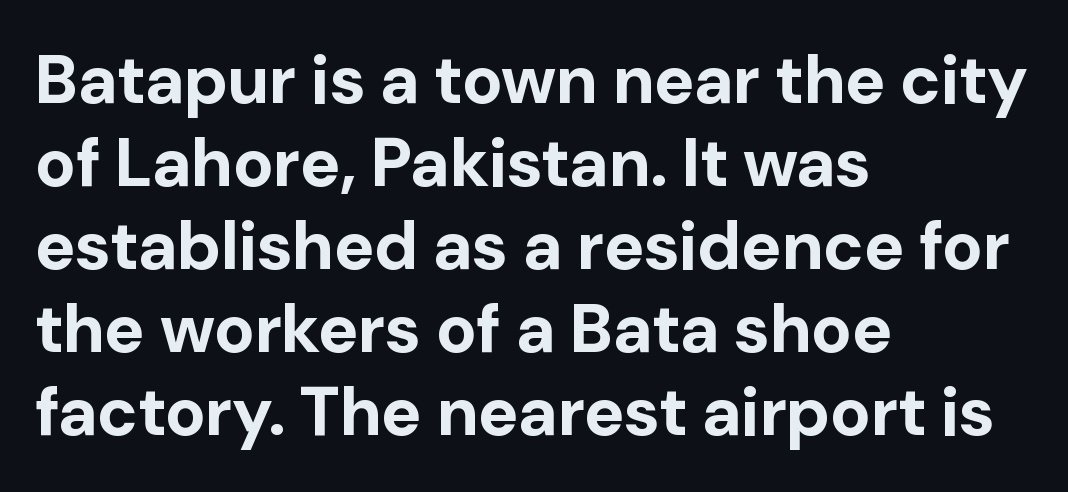
The lines in this sample share a left origin and differ only in where they stop. Glyph-to-glyph distance matches everyday printed text. Just letters on the line, the space beneath them empty. Unlike a traditional serif, this face leaves its strokes unadorned. Plenty of ink on the page — the face is bold. Quick note: not italic, upright.
